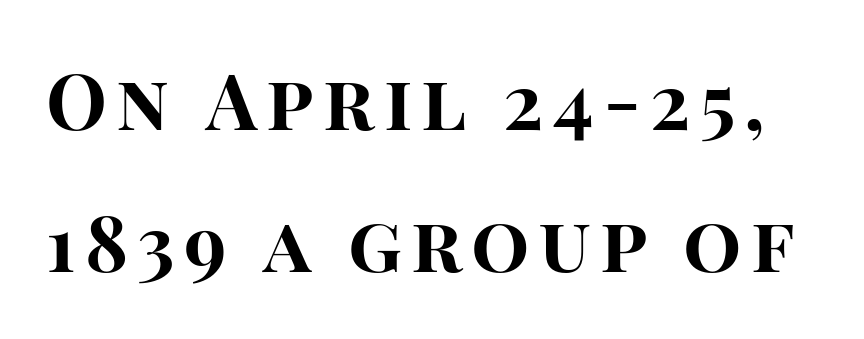
The image shows 77 px bold sans-serif type, upright; set line spacing 1.85x, not underlined; high stroke contrast and a large x-height.
